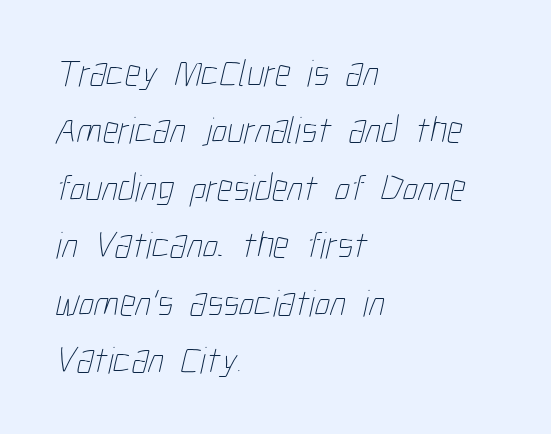
The image shows 38 px thin, condensed type; set left-aligned, normal line spacing (1.51x), normal letter spacing, not underlined; low stroke contrast and a medium x-height.
